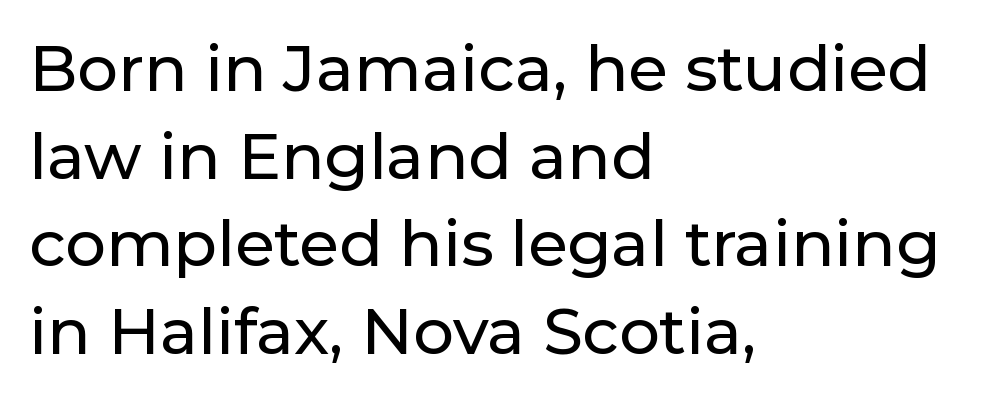
Q: Is the text italic (slanted)? A: No, it is upright.
Q: Is the typeface a serif or a sans-serif typeface? A: Sans-serif.
Q: Is the text underlined? A: No.
Q: How is the paragraph aligned? A: Left-aligned.
Q: Is the spacing between letters normal or unusually wide? A: Normal.
Q: Is the spacing between lines tight, normal or loose? A: Normal.
Q: Width (condensed, normal, or wide)? A: Normal.
Q: Stroke contrast? A: Low.
Q: x-height? A: Medium.
Q: Monospaced? A: No.
